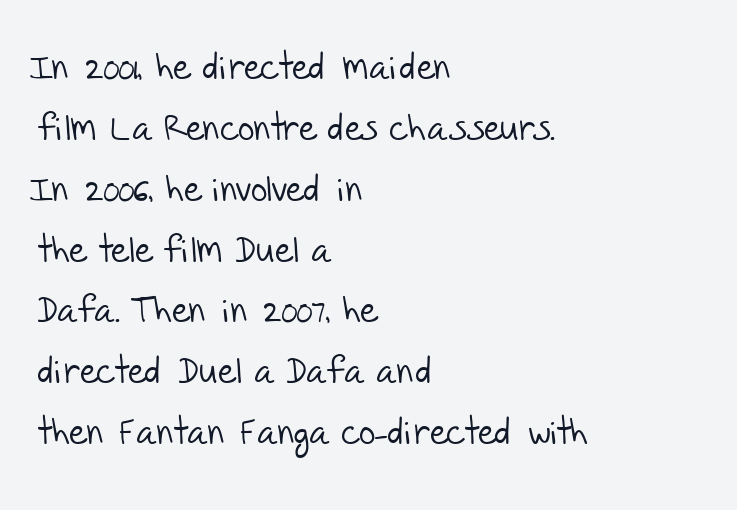
Q: Is the text bold? A: No.
Q: Is the typeface a serif or a sans-serif typeface? A: Sans-serif.
Q: Is the text underlined? A: No.
Q: How is the paragraph aligned? A: Left-aligned.
Q: Is the spacing between letters normal or unusually wide? A: Normal.
Q: Is the spacing between lines tight, normal or loose? A: Normal.
Q: Width (condensed, normal, or wide)? A: Normal.
Q: Stroke contrast? A: Low.
Q: x-height? A: Large.
Q: Monospaced? A: No.
